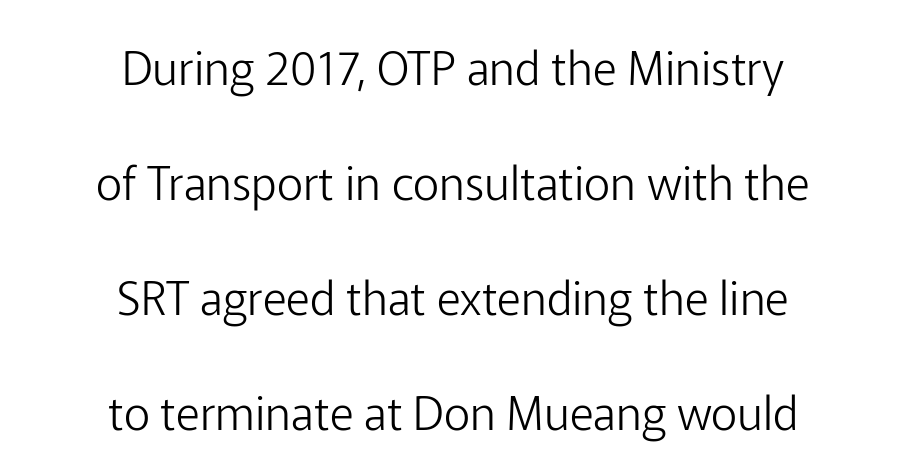
{"serif": "no", "italic": "no", "bold": "no", "weight": "light", "width": "normal", "stroke_contrast": "low", "x_height": "medium", "monospaced": "no", "underline": "no", "align": "center", "line_spacing": "loose", "line_spacing_ratio": 2.5, "letter_spacing": "normal", "letter_spacing_em": 0.0, "glyph_px": 46}
